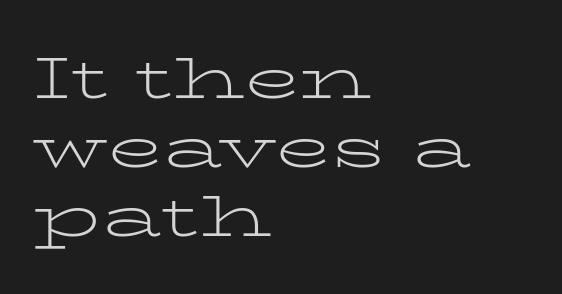
{"serif": "yes", "italic": "no", "bold": "no", "weight": "light", "width": "wide", "stroke_contrast": "low", "x_height": "medium", "monospaced": "no", "underline": "no", "align": "left", "line_spacing_ratio": 1.21, "letter_spacing": "normal", "letter_spacing_em": 0.0, "glyph_px": 57}
